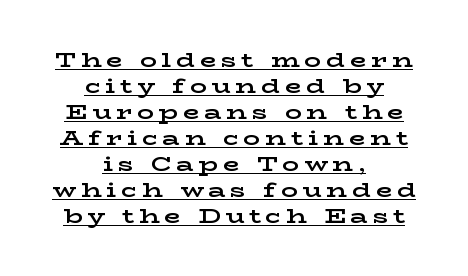
The image shows 21 px bold type, upright; set centered, line spacing 1.24x, unusually wide letter spacing (+0.23 em), underlined.
